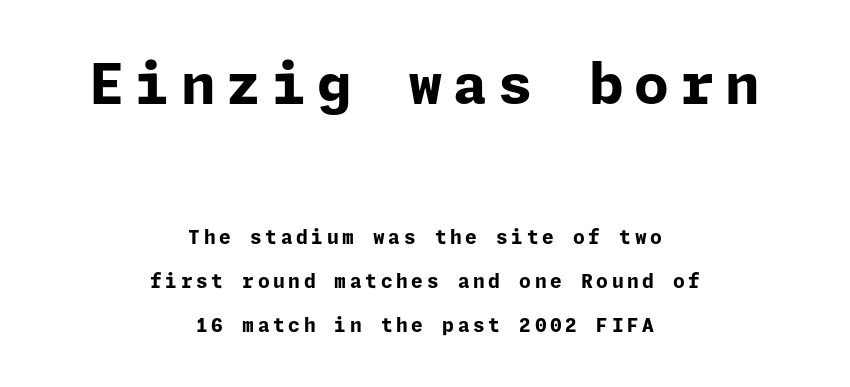
The image shows 56 px bold sans-serif type, upright; set centered, loose line spacing (2.32x), not underlined; the first (top) block is 2.95x larger; low stroke contrast and a medium x-height.
